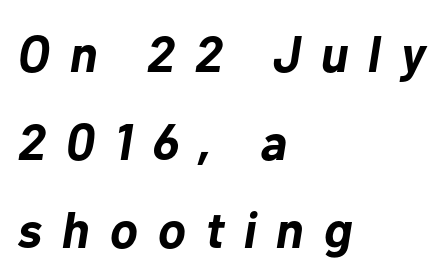
The string is rendered with underlining switched off. In terms of posture, this sample is oblique. Is the block centered? No — it sits flush against the left margin. These lines have a slow, spaced-out rhythm from letter to letter.
